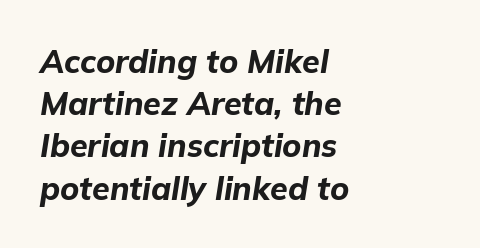
The face used here has the dense, thick strokes of a bold. Leading matches the norm, producing a regular column. The letters are slanted; this is an italic face. Here the designer chose a conventional face with non-uniform glyph widths. The tracking reads as untouched default to a designer's eye.
